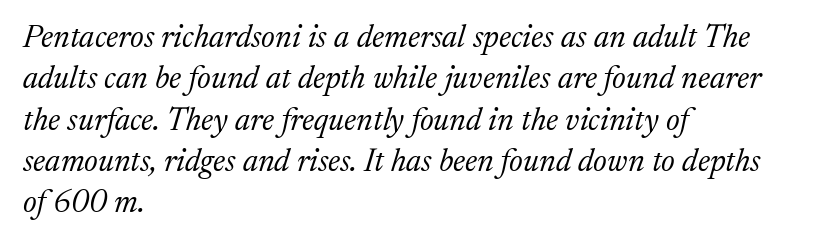
{"serif": "yes", "italic": "yes", "lean": "right", "slant_degrees": 17, "bold": "no", "weight": "light", "width": "normal", "stroke_contrast": "medium", "x_height": "medium", "monospaced": "no", "underline": "no", "align": "left", "line_spacing": "normal", "line_spacing_ratio": 1.29, "letter_spacing": "normal", "letter_spacing_em": 0.0, "glyph_px": 32}
